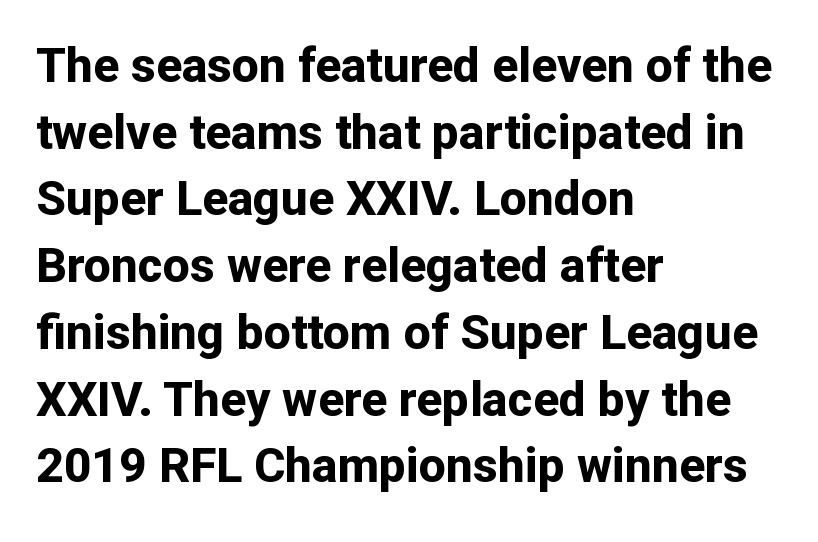
The image shows 48 px bold sans-serif type, upright; set left-aligned, normal line spacing (1.39x), normal letter spacing, not underlined; low stroke contrast and a medium x-height.
